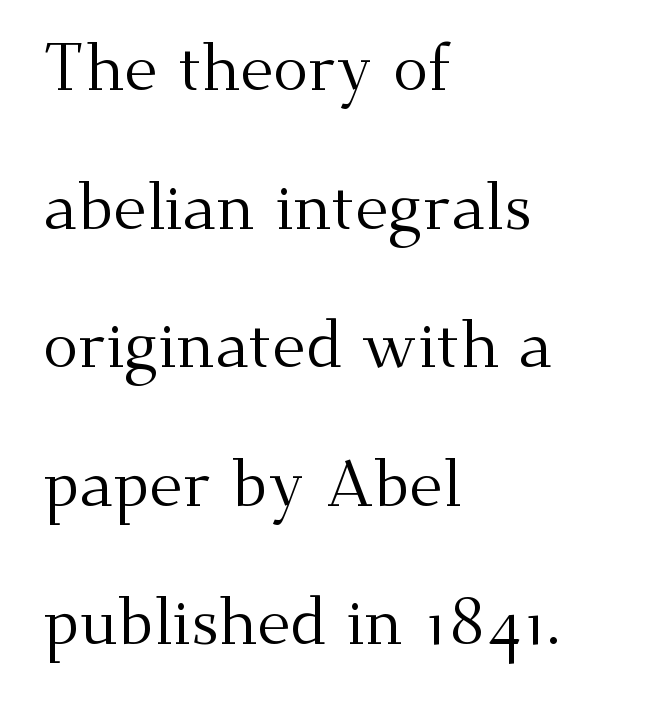
Q: Is the text bold? A: No.
Q: Is the text italic (slanted)? A: No, it is upright.
Q: Is the typeface a serif or a sans-serif typeface? A: Serif.
Q: Is the text underlined? A: No.
Q: How is the paragraph aligned? A: Left-aligned.
Q: Is the spacing between letters normal or unusually wide? A: Normal.
Q: Is the spacing between lines tight, normal or loose? A: Loose.
Q: Width (condensed, normal, or wide)? A: Normal.
Q: Stroke contrast? A: Medium.
Q: x-height? A: Small.
Q: Monospaced? A: No.
